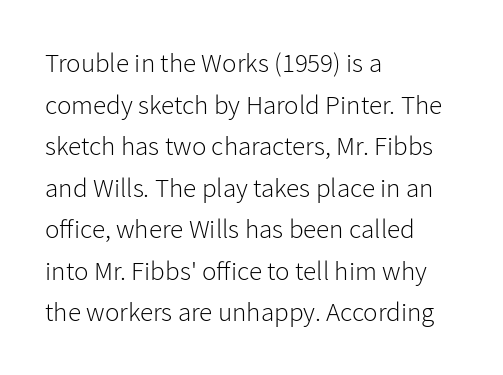
The image shows 27 px text type, upright; set left-aligned, normal line spacing (1.54x), normal letter spacing, not underlined.
